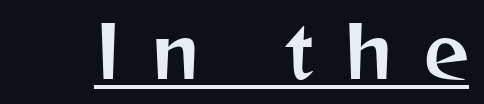
{"serif": "no", "italic": "no", "width": "normal", "stroke_contrast": "medium", "x_height": "medium", "monospaced": "no", "underline": "yes", "letter_spacing": "wide", "letter_spacing_em": 0.43, "glyph_px": 71}
